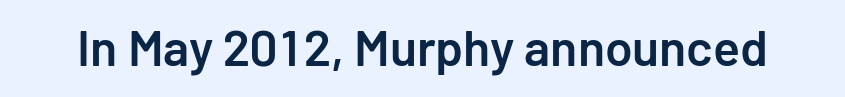
The tracking reads as untouched default to a designer's eye. The passage shown is typed in a proportional face where columns would drift. Posture: straight, roman, zero tilt. Type style note: lacks serifs. Unmarked baselines from the first word to the last.
